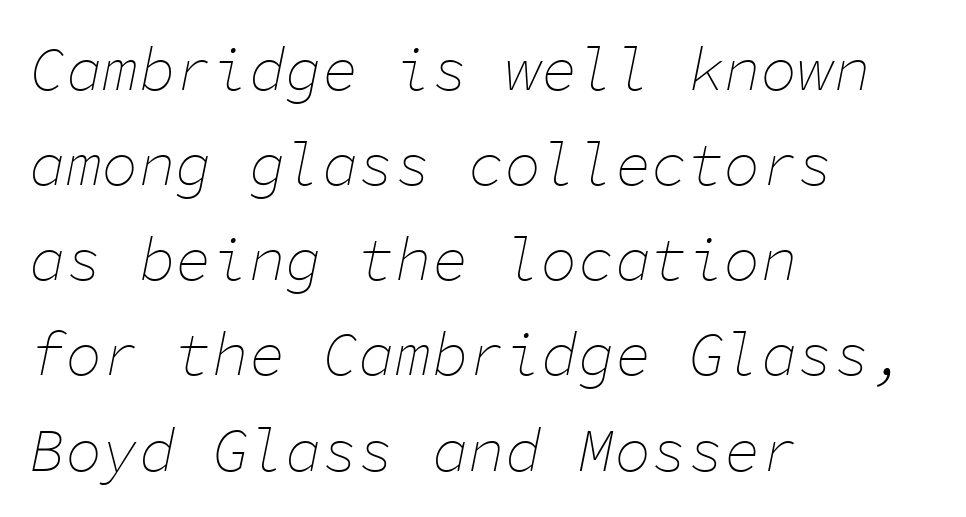
{"italic": "yes", "lean": "right", "slant_degrees": 11, "bold": "no", "weight": "thin", "width": "normal", "stroke_contrast": "low", "x_height": "medium", "monospaced": "yes", "underline": "no", "align": "left", "line_spacing": "normal", "line_spacing_ratio": 1.56, "letter_spacing": "normal", "letter_spacing_em": 0.0, "glyph_px": 61}
